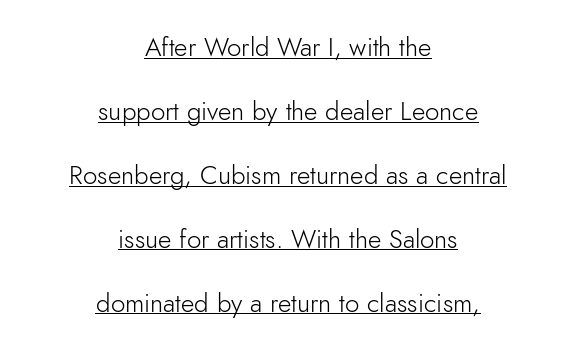
The image shows 26 px text type, upright; set centered, loose line spacing (2.46x), normal letter spacing, underlined.
